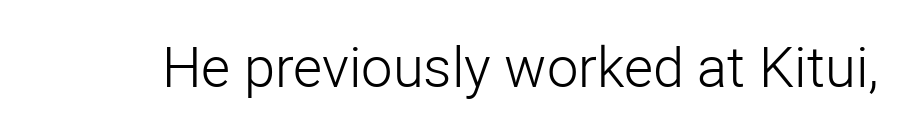
Each letter keeps its own natural width here, so spacing adapts to shape. Type style note: lacks serifs. Designer's note — italics off, roman on. This rendering leaves character spacing at its baseline value. The letters look calm and open, with moderate or lighter stems.
